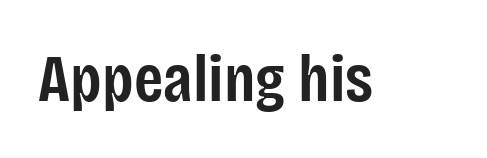
The image shows 67 px semibold, condensed sans-serif type, upright; set normal letter spacing, not underlined; low stroke contrast and a large x-height.
